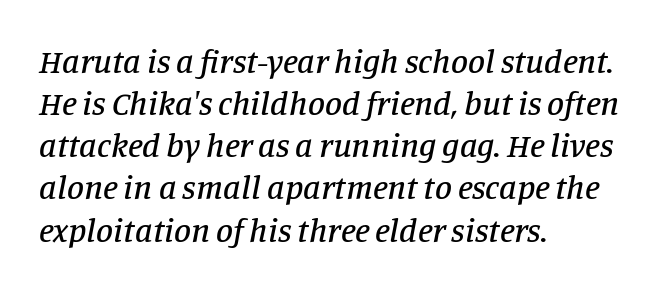
Q: Is the text italic (slanted)? A: Yes, it leans right by about 11 degrees.
Q: Is the typeface a serif or a sans-serif typeface? A: Serif.
Q: Is the text underlined? A: No.
Q: How is the paragraph aligned? A: Left-aligned.
Q: Is the spacing between letters normal or unusually wide? A: Normal.
Q: Width (condensed, normal, or wide)? A: Normal.
Q: Stroke contrast? A: Low.
Q: x-height? A: Large.
Q: Monospaced? A: No.
